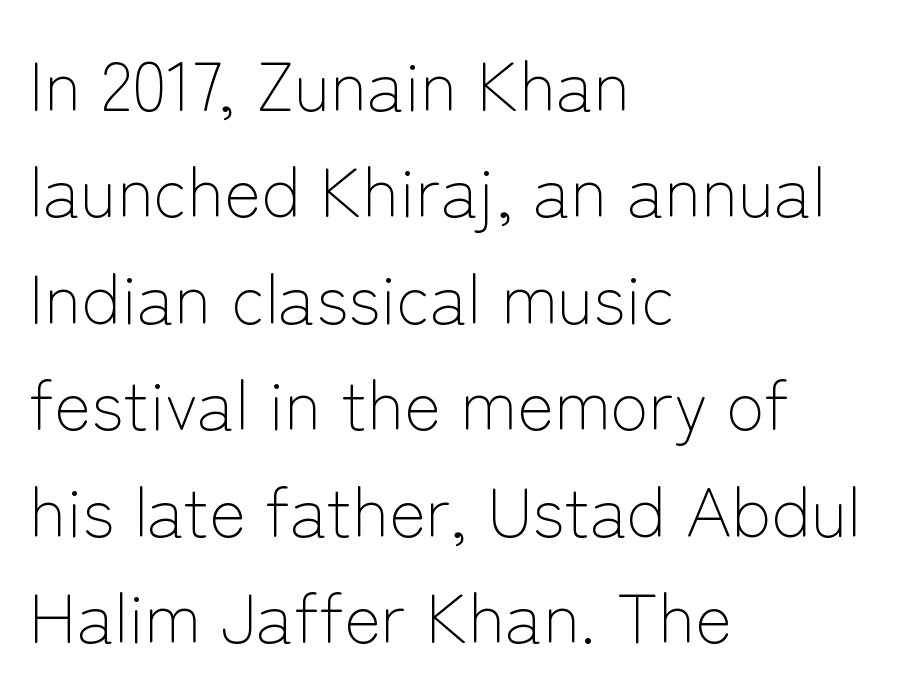
{"serif": "no", "italic": "no", "bold": "no", "weight": "light", "width": "normal", "stroke_contrast": "low", "x_height": "medium", "monospaced": "no", "underline": "no", "align": "left", "line_spacing": "normal", "line_spacing_ratio": 1.52, "letter_spacing": "normal", "letter_spacing_em": 0.0, "glyph_px": 70}
